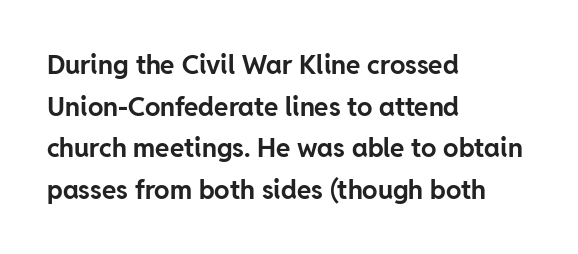
The image shows 26 px bold type, upright; set left-aligned, normal line spacing (1.6x), normal letter spacing, not underlined.
